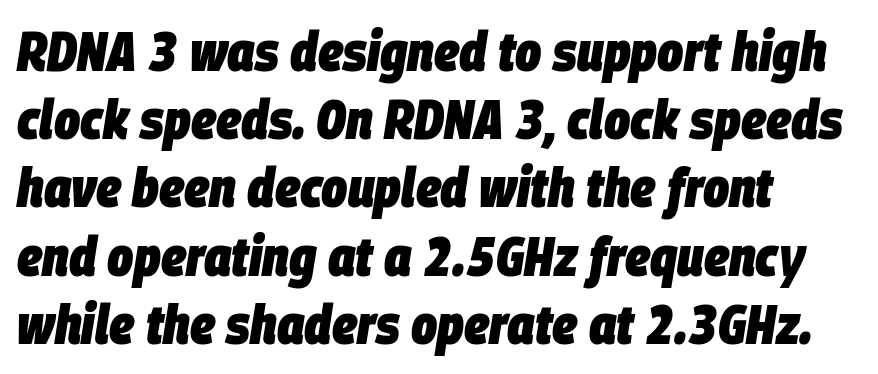
Q: Is the text bold? A: Yes.
Q: Is the text italic (slanted)? A: Yes, it leans right by about 9 degrees.
Q: Is the text underlined? A: No.
Q: How is the paragraph aligned? A: Left-aligned.
Q: Is the spacing between letters normal or unusually wide? A: Normal.
Q: Width (condensed, normal, or wide)? A: Condensed.
Q: Stroke contrast? A: Low.
Q: x-height? A: Large.
Q: Monospaced? A: No.
